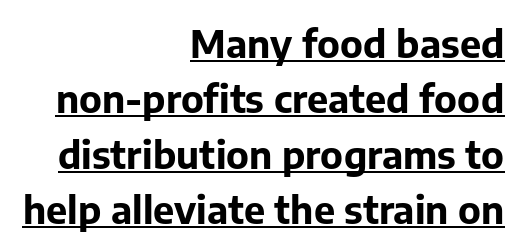
Q: Is the text bold? A: Yes.
Q: Is the text italic (slanted)? A: No, it is upright.
Q: Is the typeface a serif or a sans-serif typeface? A: Sans-serif.
Q: Is the text underlined? A: Yes.
Q: How is the paragraph aligned? A: Right-aligned.
Q: Is the spacing between letters normal or unusually wide? A: Normal.
Q: Is the spacing between lines tight, normal or loose? A: Normal.
Q: Width (condensed, normal, or wide)? A: Normal.
Q: Stroke contrast? A: Low.
Q: x-height? A: Medium.
Q: Monospaced? A: No.
